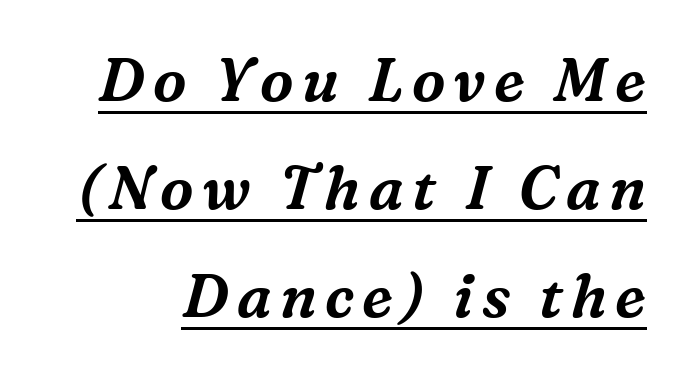
{"serif": "yes", "italic": "yes", "lean": "right", "slant_degrees": 16, "width": "normal", "stroke_contrast": "medium", "x_height": "medium", "monospaced": "no", "underline": "yes", "line_spacing_ratio": 1.8, "glyph_px": 60}
